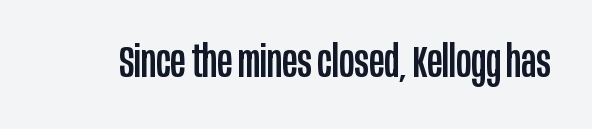
Q: Is the text italic (slanted)? A: No, it is upright.
Q: Is the typeface a serif or a sans-serif typeface? A: Sans-serif.
Q: Is the text underlined? A: No.
Q: Is the spacing between letters normal or unusually wide? A: Normal.
Q: Width (condensed, normal, or wide)? A: Condensed.
Q: Stroke contrast? A: Low.
Q: x-height? A: Large.
Q: Monospaced? A: No.
